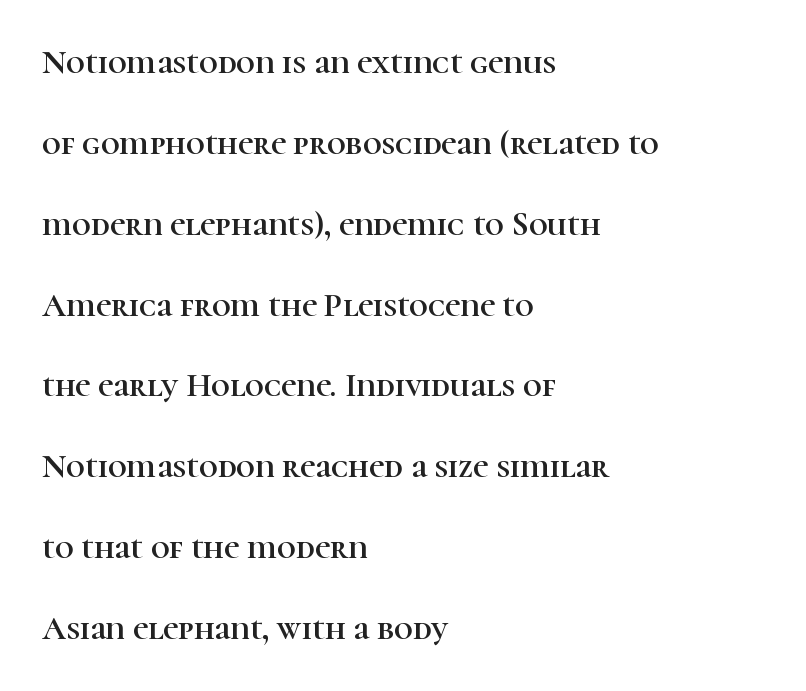
Q: Is the text italic (slanted)? A: No, it is upright.
Q: Is the typeface a serif or a sans-serif typeface? A: Serif.
Q: Is the text underlined? A: No.
Q: How is the paragraph aligned? A: Left-aligned.
Q: Is the spacing between letters normal or unusually wide? A: Normal.
Q: Is the spacing between lines tight, normal or loose? A: Loose.
Q: Width (condensed, normal, or wide)? A: Normal.
Q: Stroke contrast? A: High.
Q: x-height? A: Medium.
Q: Monospaced? A: No.
